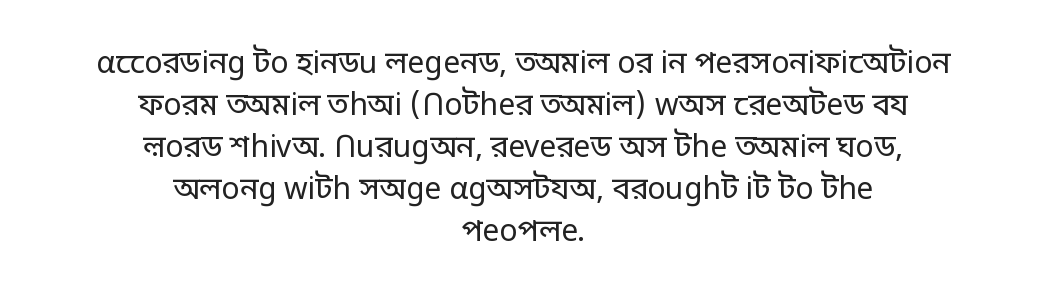
The image shows 30 px regular-weight sans-serif type, upright; set centered, normal line spacing (1.4x), normal letter spacing, not underlined; low stroke contrast and a large x-height.
